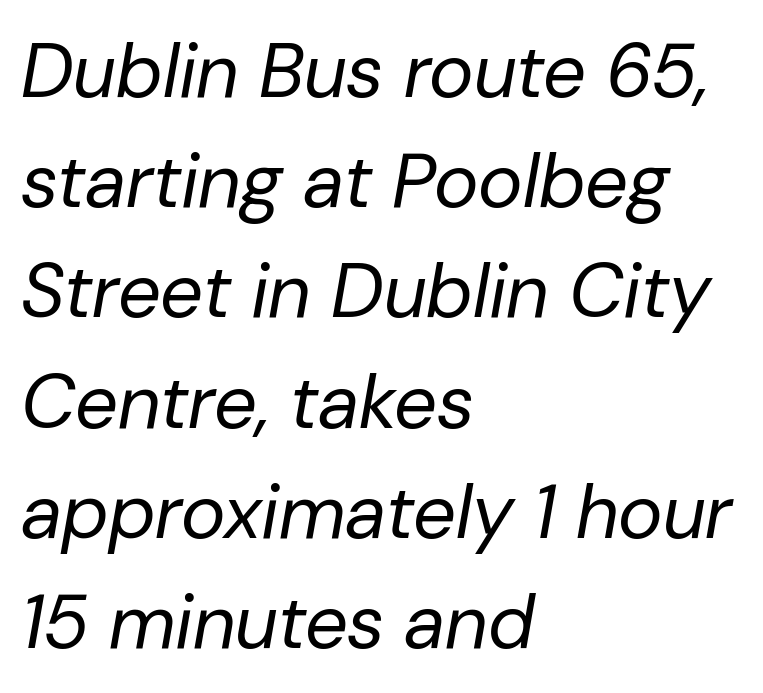
{"italic": "yes", "lean": "right", "slant_degrees": 10, "bold": "no", "weight": "regular", "width": "normal", "stroke_contrast": "low", "x_height": "medium", "monospaced": "no", "underline": "no", "align": "left", "line_spacing": "normal", "line_spacing_ratio": 1.45, "letter_spacing": "normal", "letter_spacing_em": 0.0, "glyph_px": 76}
